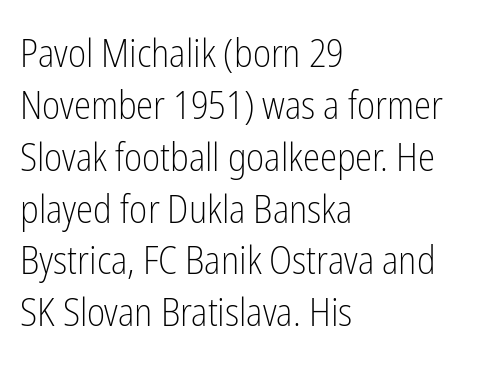
Q: Is the text bold? A: No.
Q: Is the text italic (slanted)? A: No, it is upright.
Q: Is the typeface a serif or a sans-serif typeface? A: Sans-serif.
Q: Is the text underlined? A: No.
Q: How is the paragraph aligned? A: Left-aligned.
Q: Is the spacing between letters normal or unusually wide? A: Normal.
Q: Is the spacing between lines tight, normal or loose? A: Normal.
Q: Width (condensed, normal, or wide)? A: Condensed.
Q: Stroke contrast? A: Low.
Q: x-height? A: Medium.
Q: Monospaced? A: No.
